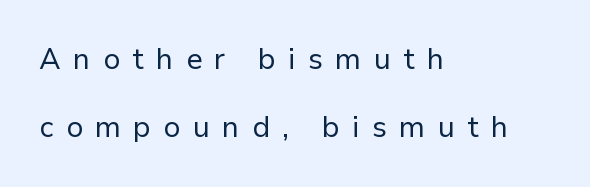
{"serif": "no", "italic": "no", "bold": "no", "weight": "regular", "width": "normal", "stroke_contrast": "low", "x_height": "medium", "monospaced": "no", "underline": "no", "align": "left", "line_spacing": "loose", "line_spacing_ratio": 2.34, "letter_spacing": "wide", "letter_spacing_em": 0.43, "glyph_px": 29}
